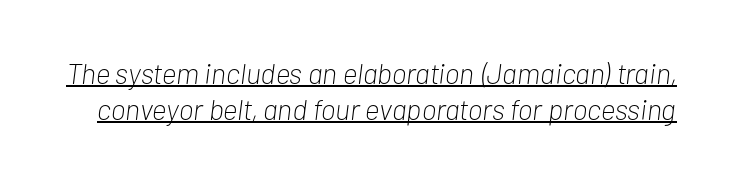
{"italic": "yes", "lean": "right", "slant_degrees": 7, "bold": "no", "weight": "light", "width": "condensed", "stroke_contrast": "low", "x_height": "medium", "monospaced": "no", "underline": "yes", "line_spacing_ratio": 1.23, "letter_spacing": "normal", "letter_spacing_em": 0.0, "glyph_px": 29}
